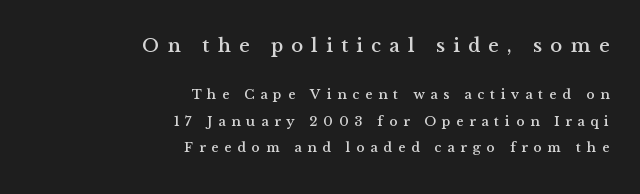
The image shows 20 px text type, upright; set right-aligned, line spacing 1.87x, unusually wide letter spacing (+0.41 em), not underlined; the first (top) block is 1.43x larger.
